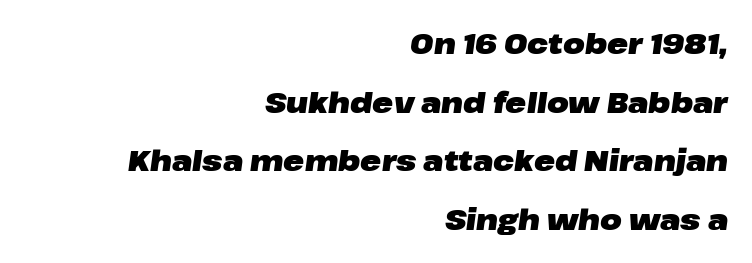
The font's italic variant was chosen for this text. The block of text is sparse from top to bottom, with ample space between rows. All the whitespace from short lines collects on the left. Glyph-to-glyph distance matches everyday printed text.
